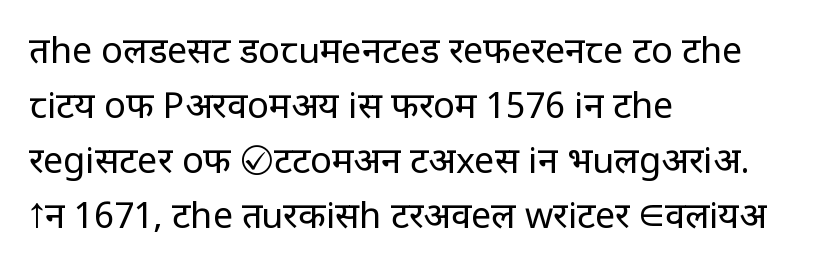
Q: Is the text bold? A: No.
Q: Is the text italic (slanted)? A: No, it is upright.
Q: Is the typeface a serif or a sans-serif typeface? A: Sans-serif.
Q: Is the text underlined? A: No.
Q: How is the paragraph aligned? A: Left-aligned.
Q: Is the spacing between letters normal or unusually wide? A: Normal.
Q: Is the spacing between lines tight, normal or loose? A: Normal.
Q: Width (condensed, normal, or wide)? A: Normal.
Q: Stroke contrast? A: Low.
Q: x-height? A: Large.
Q: Monospaced? A: No.
